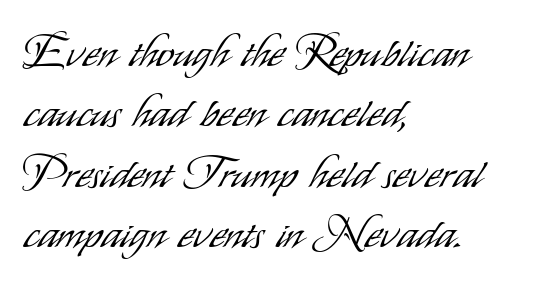
How are the letters spaced? Ordinarily, with no added tracking. These glyphs show unthickened strokes, regular width or finer. Note: no serifs on the glyphs. If you drew a ruler down the left edge, every line would touch it.
